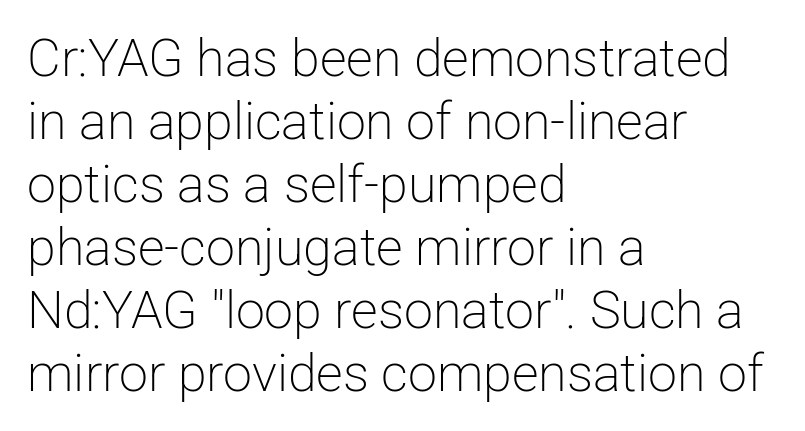
Q: Is the text bold? A: No.
Q: Is the text italic (slanted)? A: No, it is upright.
Q: Is the typeface a serif or a sans-serif typeface? A: Sans-serif.
Q: Is the text underlined? A: No.
Q: How is the paragraph aligned? A: Left-aligned.
Q: Is the spacing between letters normal or unusually wide? A: Normal.
Q: Width (condensed, normal, or wide)? A: Normal.
Q: Stroke contrast? A: Low.
Q: x-height? A: Medium.
Q: Monospaced? A: No.
